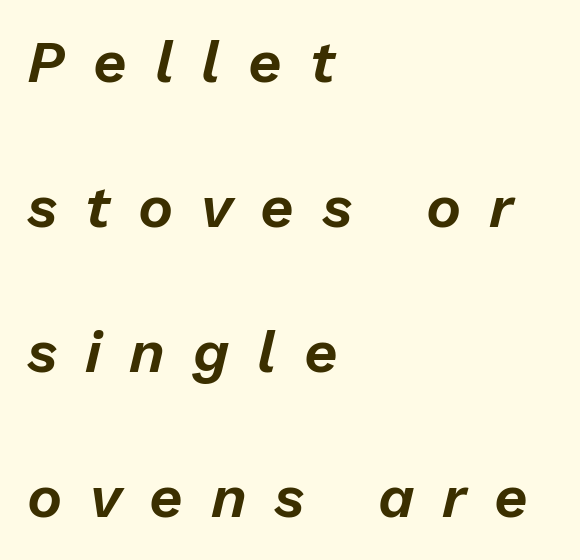
Q: Is the text italic (slanted)? A: Yes, it leans right by about 13 degrees.
Q: Is the text underlined? A: No.
Q: How is the paragraph aligned? A: Left-aligned.
Q: Is the spacing between letters normal or unusually wide? A: Unusually wide.
Q: Is the spacing between lines tight, normal or loose? A: Loose.
Q: Width (condensed, normal, or wide)? A: Normal.
Q: Stroke contrast? A: Low.
Q: x-height? A: Medium.
Q: Monospaced? A: No.
